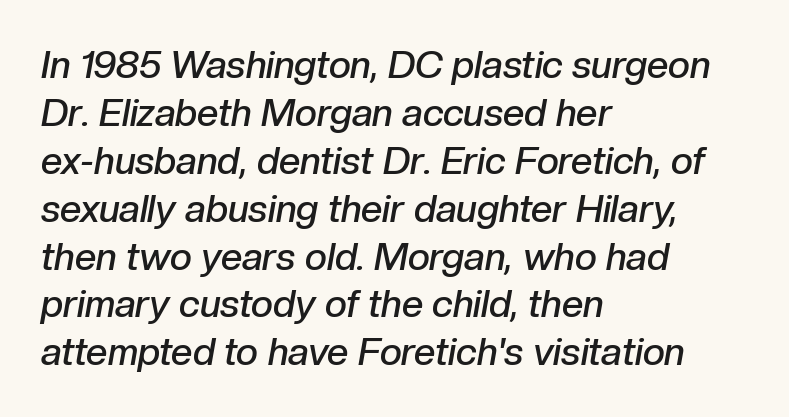
This sample is left-justified, so line endings fall wherever the words run out. How would I describe the line gaps? Plain and ordinary. There's an unmistakable incline to the writing here. The specimen omits any rule beneath the text block's lines. Here the designer chose a conventional face with non-uniform glyph widths.
